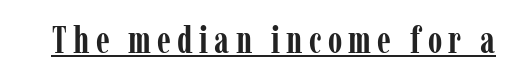
{"serif": "yes", "italic": "no", "bold": "yes", "weight": "semibold", "width": "condensed", "stroke_contrast": "low", "x_height": "medium", "monospaced": "no", "underline": "yes", "glyph_px": 37}
